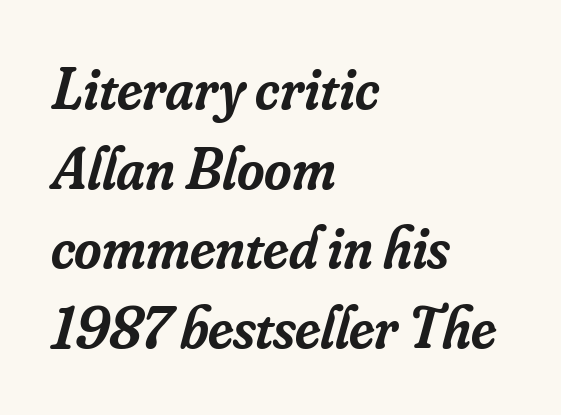
Italic? Definitely — the glyphs are oblique. Short and long lines alike share a common starting point at left. Nobody touched the tracking dial on this one. Weight check: semibold — heavier than regular, not quite bold. Each letter keeps its own natural width here, so spacing adapts to shape.
